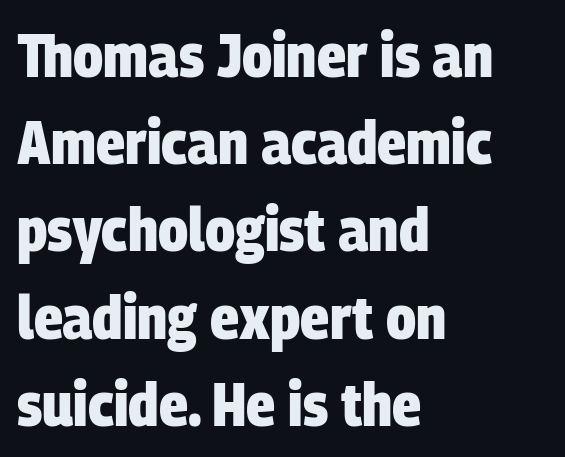
Q: Is the text bold? A: Yes.
Q: Is the typeface a serif or a sans-serif typeface? A: Sans-serif.
Q: Is the text underlined? A: No.
Q: How is the paragraph aligned? A: Left-aligned.
Q: Is the spacing between letters normal or unusually wide? A: Normal.
Q: Is the spacing between lines tight, normal or loose? A: Normal.
Q: Width (condensed, normal, or wide)? A: Condensed.
Q: Stroke contrast? A: Low.
Q: x-height? A: Large.
Q: Monospaced? A: No.
